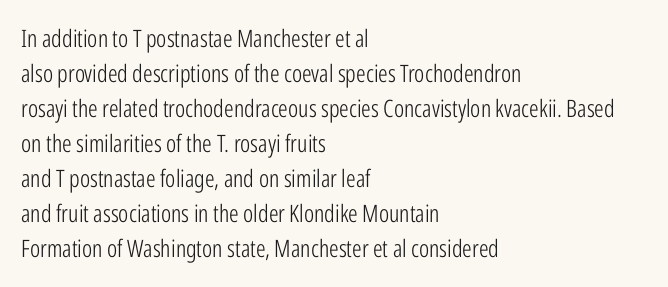
The image shows 24 px text type, upright; set left-aligned, normal line spacing (1.46x), normal letter spacing, not underlined.
